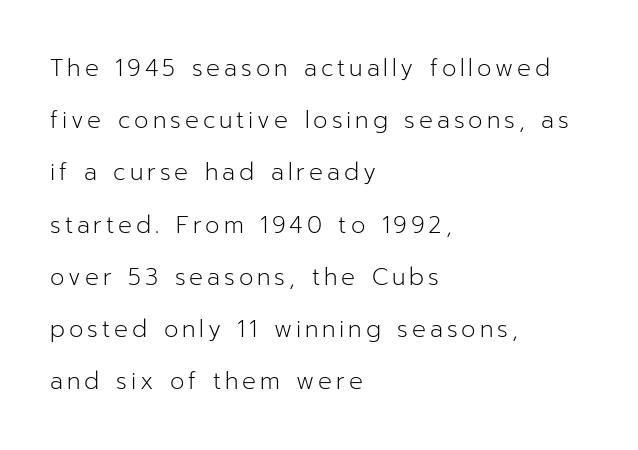
{"italic": "no", "bold": "no", "underline": "no", "align": "left", "line_spacing": "loose", "line_spacing_ratio": 2.27, "glyph_px": 23}
